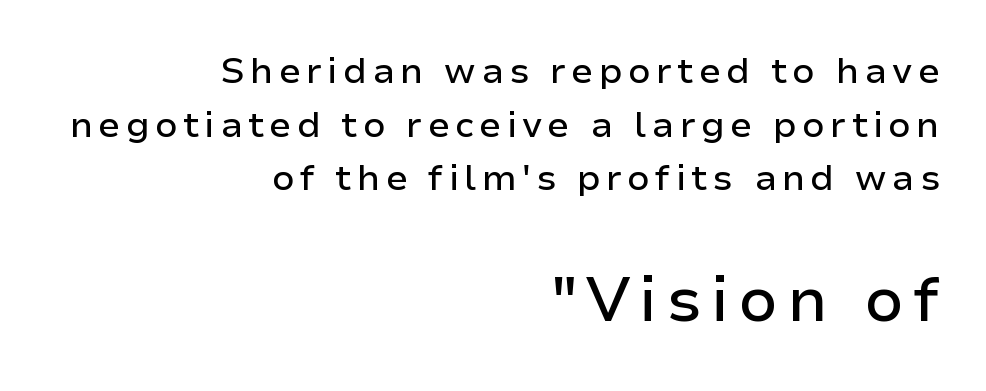
The image shows 63 px sans-serif type, upright; set right-aligned, normal line spacing (1.49x), not underlined; the second (bottom) block is 1.75x larger; low stroke contrast and a medium x-height.
